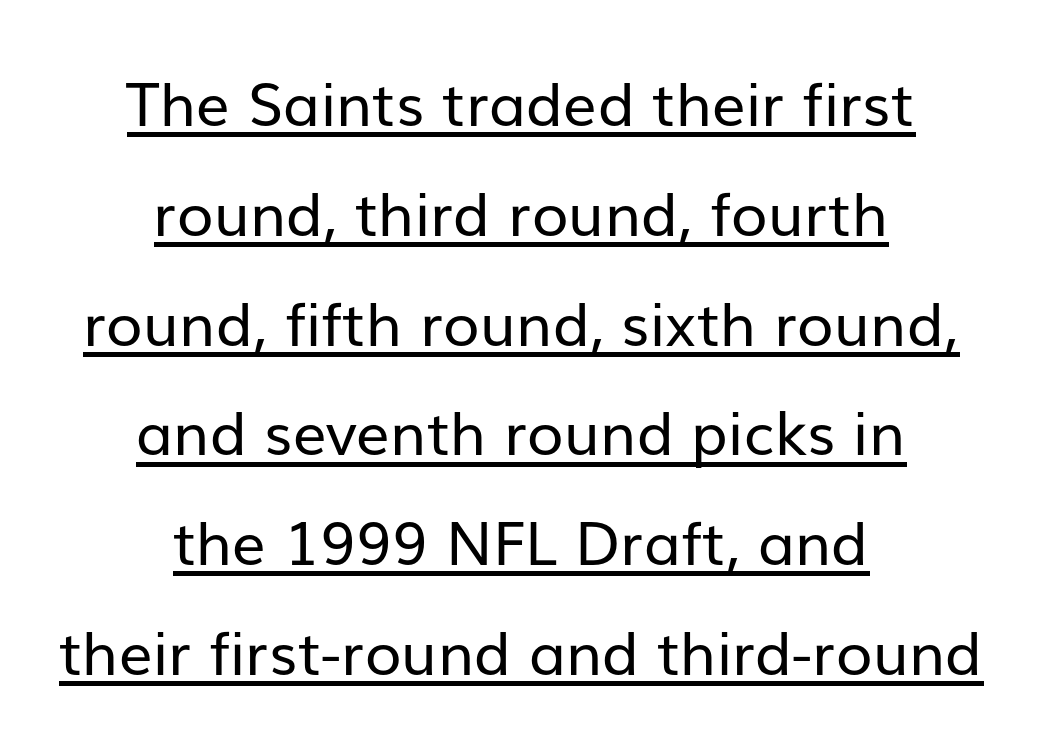
Q: Is the text bold? A: No.
Q: Is the text italic (slanted)? A: No, it is upright.
Q: Is the typeface a serif or a sans-serif typeface? A: Sans-serif.
Q: Is the text underlined? A: Yes.
Q: How is the paragraph aligned? A: Centered.
Q: Is the spacing between letters normal or unusually wide? A: Normal.
Q: Width (condensed, normal, or wide)? A: Normal.
Q: Stroke contrast? A: Low.
Q: x-height? A: Medium.
Q: Monospaced? A: No.
